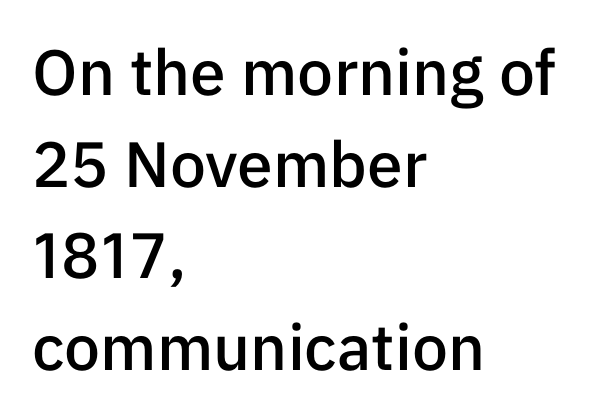
Look at the stroke-to-counter ratio: somewhat heavy, a semibold. Is there much room between lines? A standard amount, neither cramped nor airy. All the whitespace from short lines collects on the right. The gap between lines stays unmarked. A typesetter would call this proportional, since set widths differ per character.
